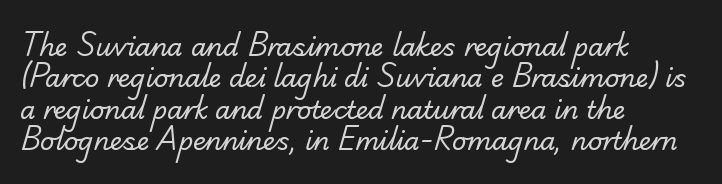
No extra ink here — the face is not bold. Underlining? Definitely not there. Glyph-to-glyph distance matches everyday printed text. The lines in this sample share a left origin and differ only in where they stop.
